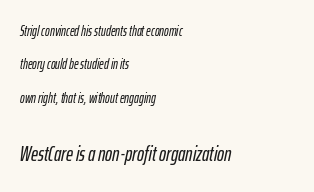
Yep, that's italic — everything's leaning. A typesetter would call this leading open, well beyond the default. Block two is the big one; block one sits smaller above it. Glyph-to-glyph distance matches everyday printed text. Lines of text with bare space underneath. Is the block centered? No — it sits flush against the left margin.
